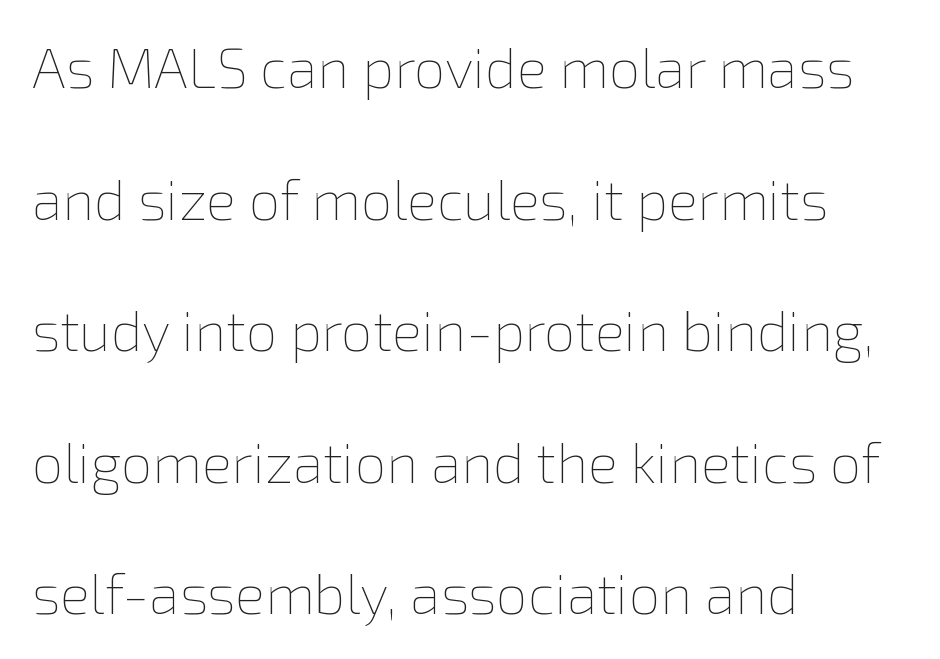
{"italic": "no", "bold": "no", "weight": "thin", "width": "normal", "stroke_contrast": "low", "x_height": "medium", "monospaced": "no", "underline": "no", "align": "left", "line_spacing": "loose", "line_spacing_ratio": 2.35, "letter_spacing": "normal", "letter_spacing_em": 0.0, "glyph_px": 56}
